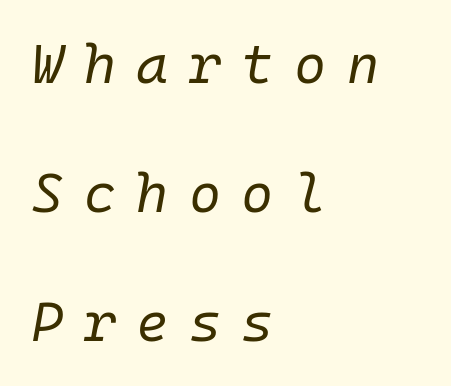
Q: Is the text bold? A: No.
Q: Is the text italic (slanted)? A: Yes, it leans right by about 10 degrees.
Q: Is the text underlined? A: No.
Q: How is the paragraph aligned? A: Left-aligned.
Q: Is the spacing between letters normal or unusually wide? A: Unusually wide.
Q: Is the spacing between lines tight, normal or loose? A: Loose.
Q: Width (condensed, normal, or wide)? A: Normal.
Q: Stroke contrast? A: Low.
Q: x-height? A: Medium.
Q: Monospaced? A: Yes.
